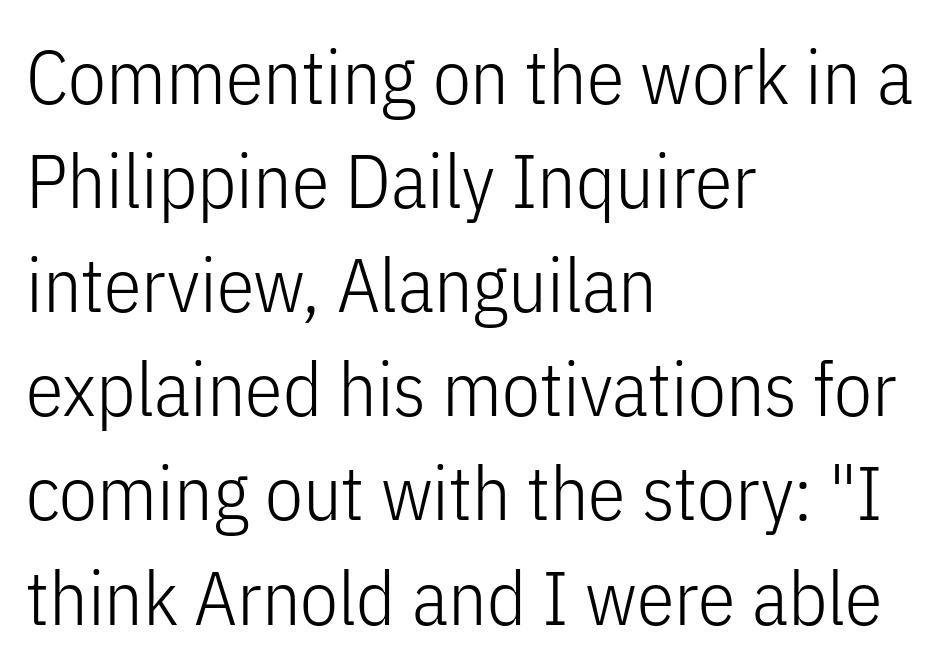
The image shows 76 px light, condensed sans-serif type, upright; set left-aligned, normal line spacing (1.37x), normal letter spacing, not underlined; low stroke contrast and a medium x-height.
